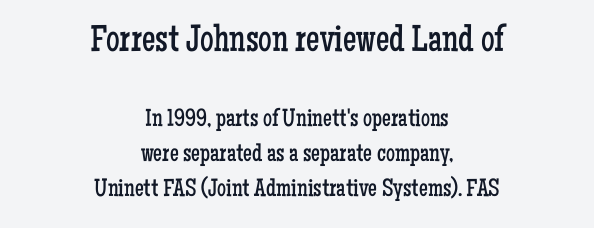
Q: Is the text bold? A: No.
Q: Is the text italic (slanted)? A: No, it is upright.
Q: Is the typeface a serif or a sans-serif typeface? A: Serif.
Q: Is the text underlined? A: No.
Q: How is the paragraph aligned? A: Centered.
Q: Is the spacing between letters normal or unusually wide? A: Normal.
Q: Is the spacing between lines tight, normal or loose? A: Normal.
Q: Which block of text is set in a larger size, the first (top) or the second (bottom)? A: The first (top) one.
Q: Width (condensed, normal, or wide)? A: Condensed.
Q: Stroke contrast? A: Low.
Q: x-height? A: Medium.
Q: Monospaced? A: No.
